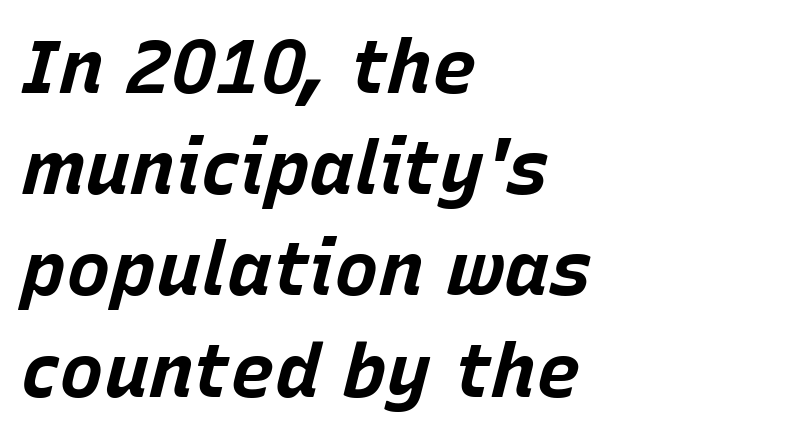
{"italic": "yes", "lean": "right", "slant_degrees": 15, "bold": "yes", "weight": "bold", "width": "normal", "stroke_contrast": "low", "x_height": "large", "monospaced": "no", "underline": "no", "align": "left", "line_spacing": "normal", "line_spacing_ratio": 1.35, "letter_spacing": "normal", "letter_spacing_em": 0.0, "glyph_px": 75}
